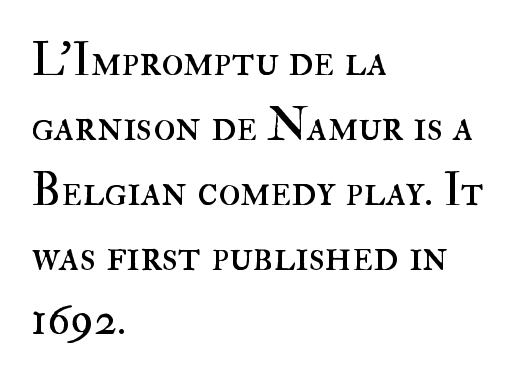
Here the designer chose a conventional face with non-uniform glyph widths. Every character sits straight up, as roman type does. Weight: in the light-to-regular range. Letters rest on an invisible, unmarked baseline. A classic flush-left, rag-right setting is used for this passage. Leading matches the norm, producing a regular column.
